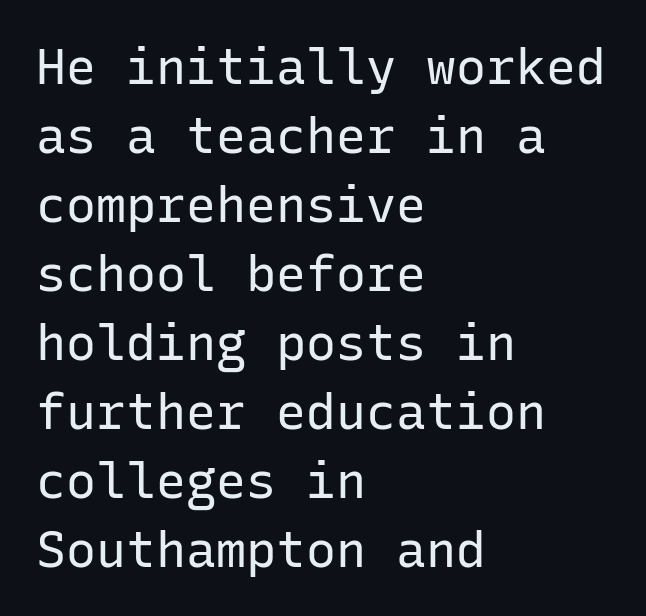
It's the straight-up-and-down kind of type. Letters rest on an invisible, unmarked baseline. Stem width sits at or under what a default text font uses. The lines sit at an ordinary, default distance from one another. Line beginnings align vertically; line endings do not. Observe the ordinary spacing: letters are neighbours, not strangers.
